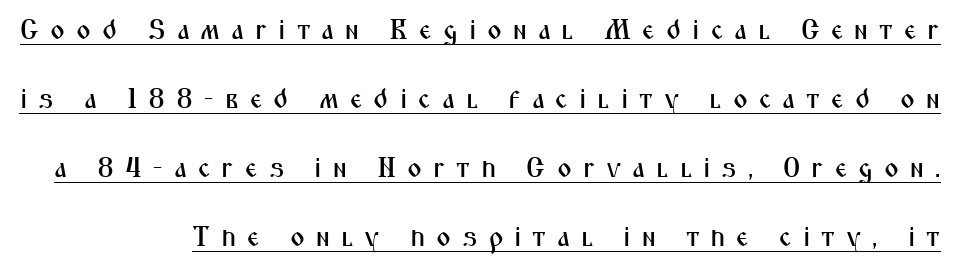
Q: Is the text italic (slanted)? A: No, it is upright.
Q: Is the typeface a serif or a sans-serif typeface? A: Sans-serif.
Q: Is the text underlined? A: Yes.
Q: Is the spacing between letters normal or unusually wide? A: Unusually wide.
Q: Is the spacing between lines tight, normal or loose? A: Loose.
Q: Width (condensed, normal, or wide)? A: Condensed.
Q: Stroke contrast? A: Medium.
Q: x-height? A: Medium.
Q: Monospaced? A: No.
